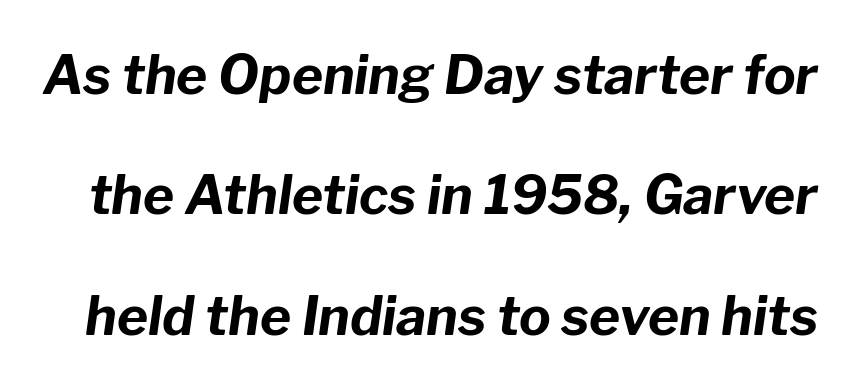
{"italic": "yes", "lean": "right", "slant_degrees": 8, "bold": "yes", "weight": "bold", "width": "normal", "stroke_contrast": "low", "x_height": "medium", "monospaced": "no", "underline": "no", "line_spacing": "loose", "line_spacing_ratio": 2.27, "letter_spacing": "normal", "letter_spacing_em": 0.0, "glyph_px": 53}
